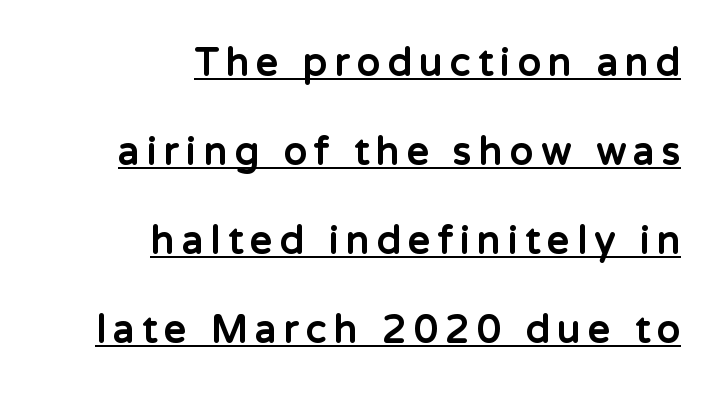
This rendering uses right alignment, leaving the left contour irregular. The letters are spread apart with noticeably loose tracking. Line spacing here is loose. Strokes here are thick enough to call this a true bold.
